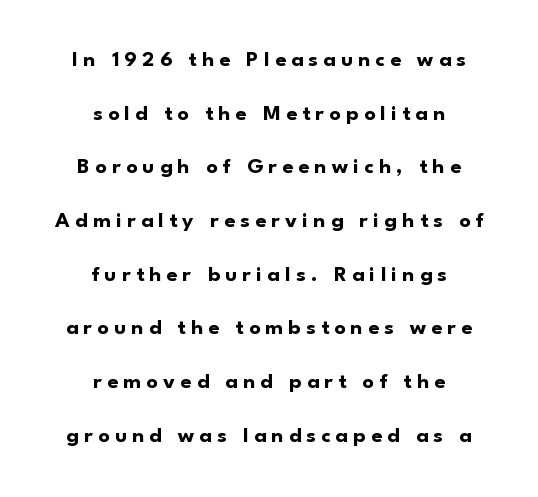
Plain, unruled lines of type. Loosely led — the rows are spread out. How are the letters spaced? Widely, with obvious added tracking. It's the straight-up-and-down kind of type. The rendering positions every line midway between the sides.
